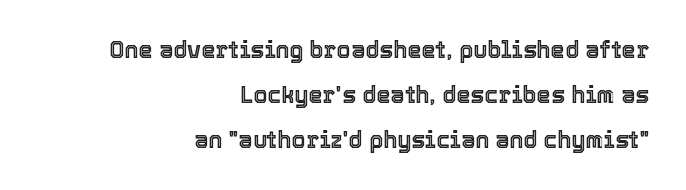
The image shows 23 px text type, upright; set right-aligned, loose line spacing (1.95x), normal letter spacing, not underlined.
